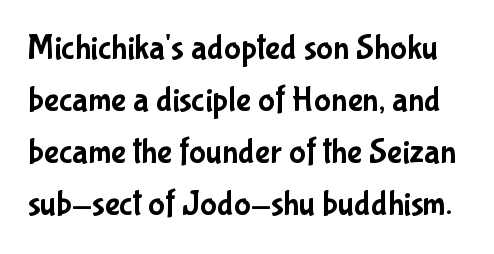
The image shows 35 px condensed sans-serif type, upright; set normal line spacing (1.49x), normal letter spacing, not underlined; low stroke contrast and a medium x-height.
